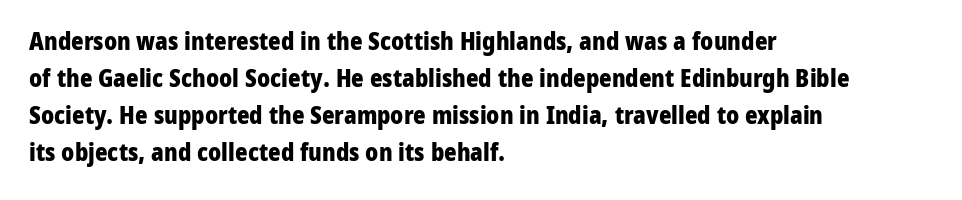
Q: Is the text bold? A: Yes.
Q: Is the text italic (slanted)? A: No, it is upright.
Q: Is the text underlined? A: No.
Q: How is the paragraph aligned? A: Left-aligned.
Q: Is the spacing between letters normal or unusually wide? A: Normal.
Q: Is the spacing between lines tight, normal or loose? A: Normal.
